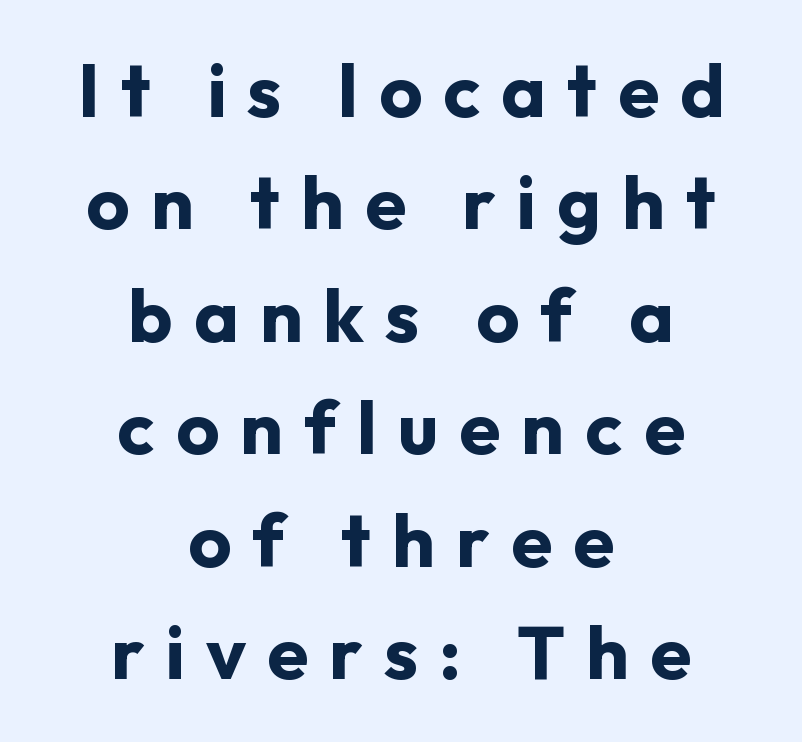
Posture: straight, roman, zero tilt. You could not count columns in this text — the font is proportionally spaced. The designer went with a sans here, leaving each stem footless. One-word summary of the alignment: center. Underlining? Definitely not there. Bold? Absolutely — the strokes are thick and heavy.
